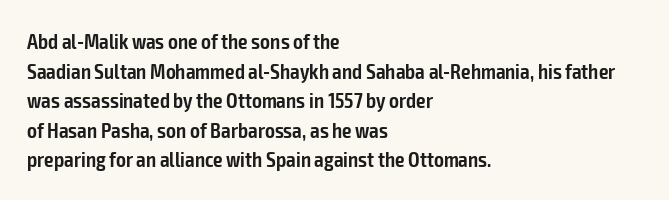
Q: Is the text bold? A: Semi-bold.
Q: Is the text italic (slanted)? A: No, it is upright.
Q: Is the text underlined? A: No.
Q: How is the paragraph aligned? A: Left-aligned.
Q: Is the spacing between letters normal or unusually wide? A: Normal.
Q: Is the spacing between lines tight, normal or loose? A: Normal.
